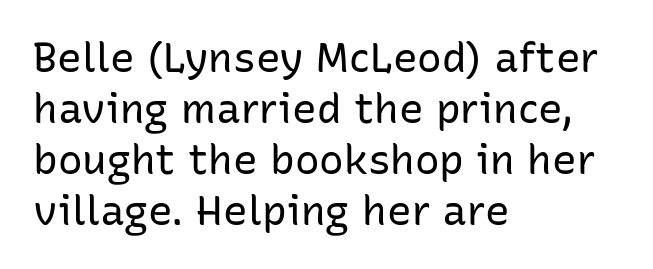
The paragraph has a hard left edge and a soft right edge. Caption: standard tracking, unaltered. Does the type have serifs? No, each stem ends abruptly. You could not count columns in this text — the font is proportionally spaced.
